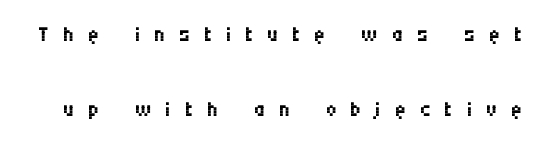
Q: Is the text bold? A: No.
Q: Is the text italic (slanted)? A: No, it is upright.
Q: Is the typeface a serif or a sans-serif typeface? A: Sans-serif.
Q: Is the text underlined? A: No.
Q: Is the spacing between letters normal or unusually wide? A: Unusually wide.
Q: Is the spacing between lines tight, normal or loose? A: Loose.
Q: Width (condensed, normal, or wide)? A: Condensed.
Q: Stroke contrast? A: Medium.
Q: x-height? A: Large.
Q: Monospaced? A: No.
